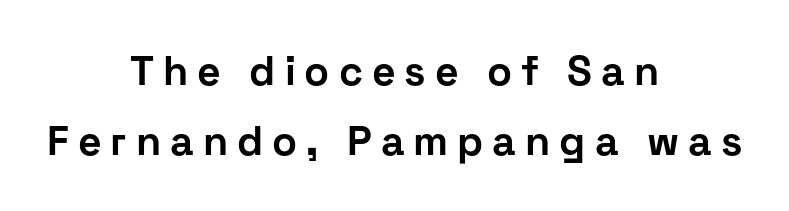
Q: Is the text bold? A: Yes.
Q: Is the text italic (slanted)? A: No, it is upright.
Q: Is the typeface a serif or a sans-serif typeface? A: Sans-serif.
Q: Is the text underlined? A: No.
Q: How is the paragraph aligned? A: Centered.
Q: Is the spacing between letters normal or unusually wide? A: Unusually wide.
Q: Is the spacing between lines tight, normal or loose? A: Normal.
Q: Width (condensed, normal, or wide)? A: Normal.
Q: Stroke contrast? A: Low.
Q: x-height? A: Medium.
Q: Monospaced? A: No.
